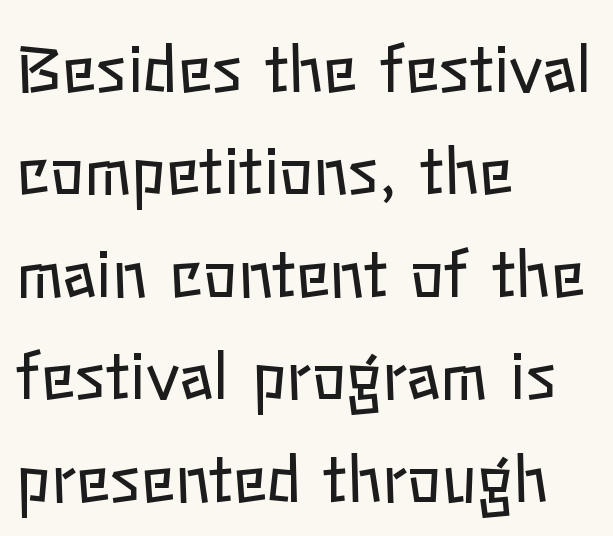
Heaviness? Minimal to ordinary, like unemphasized prose. You could not count columns in this text — the font is proportionally spaced. This block has exactly the height ordinary leading produces. Horizontal alignment here is leftward, the default for most running prose. The lettering stays uniformly vertical, giving the passage a roman look.
